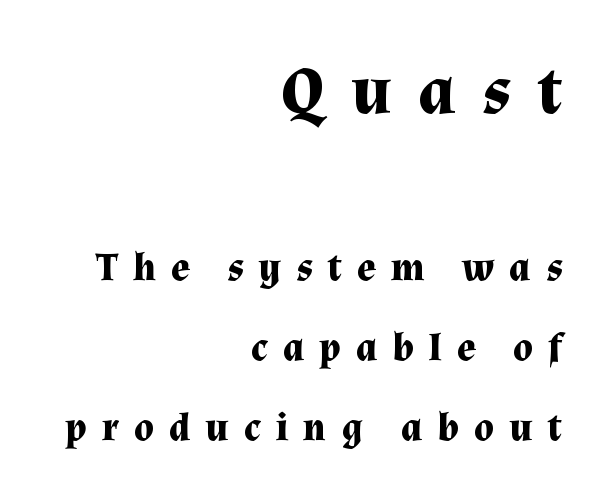
Q: Is the text bold? A: Yes.
Q: Is the text italic (slanted)? A: No, it is upright.
Q: Is the typeface a serif or a sans-serif typeface? A: Serif.
Q: Is the text underlined? A: No.
Q: How is the paragraph aligned? A: Right-aligned.
Q: Is the spacing between letters normal or unusually wide? A: Unusually wide.
Q: Is the spacing between lines tight, normal or loose? A: Loose.
Q: Which block of text is set in a larger size, the first (top) or the second (bottom)? A: The first (top) one.
Q: Width (condensed, normal, or wide)? A: Normal.
Q: Stroke contrast? A: Medium.
Q: x-height? A: Medium.
Q: Monospaced? A: No.
